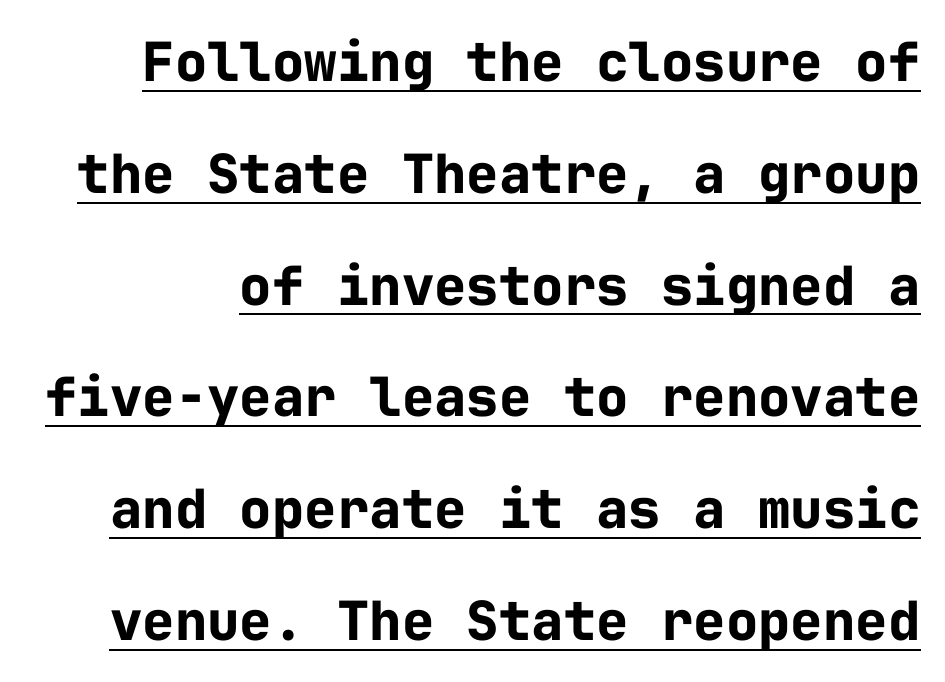
The text was rendered using a sans face with plain stroke endings. Between one letter and the next there's only the usual sliver of space. Think of a typewriter: that constant character pitch is what you see here. The rendered words wear a rule along their underside. Do the letters lean? They stand straight.
